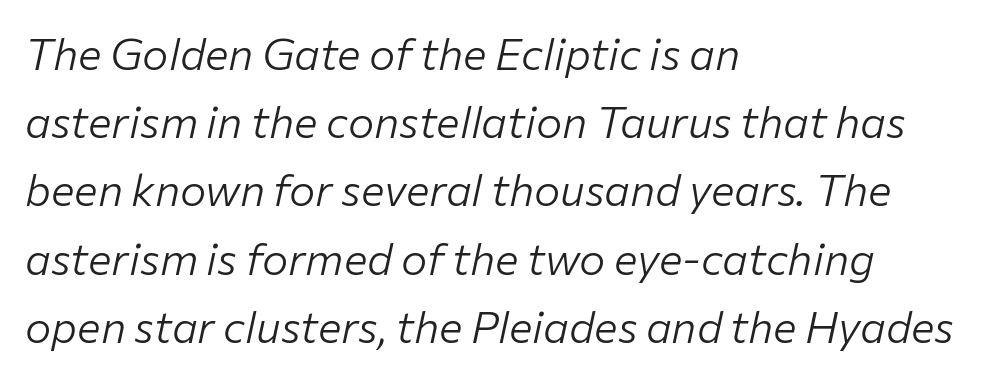
{"italic": "yes", "lean": "right", "slant_degrees": 12, "bold": "no", "weight": "light", "width": "normal", "stroke_contrast": "low", "x_height": "medium", "monospaced": "no", "underline": "no", "align": "left", "line_spacing": "normal", "line_spacing_ratio": 1.55, "letter_spacing": "normal", "letter_spacing_em": 0.0, "glyph_px": 44}
